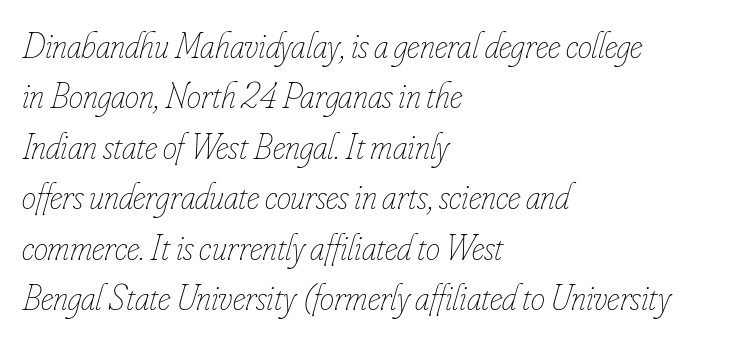
{"italic": "yes", "lean": "right", "slant_degrees": 16, "bold": "no", "weight": "thin", "width": "condensed", "stroke_contrast": "low", "x_height": "small", "monospaced": "no", "underline": "no", "align": "left", "line_spacing": "normal", "line_spacing_ratio": 1.4, "letter_spacing": "normal", "letter_spacing_em": 0.0, "glyph_px": 36}
